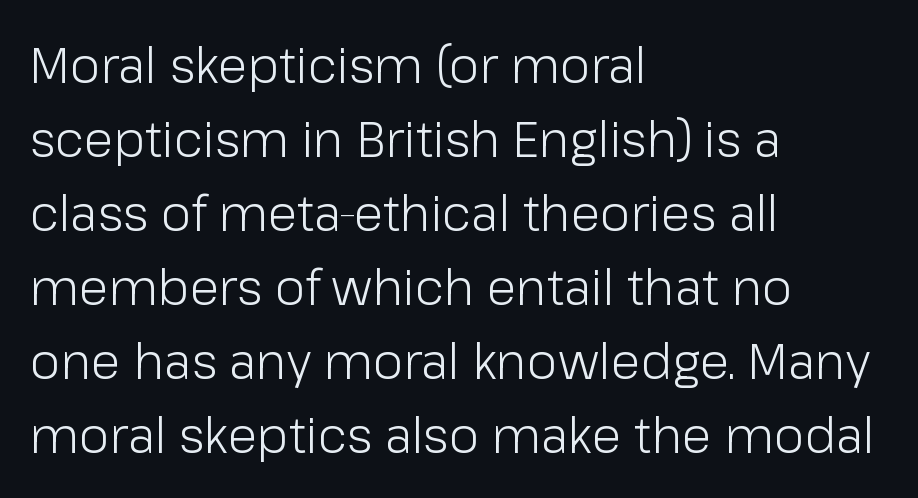
{"serif": "no", "italic": "no", "bold": "no", "weight": "light", "width": "normal", "stroke_contrast": "low", "x_height": "medium", "monospaced": "no", "underline": "no", "align": "left", "line_spacing": "normal", "line_spacing_ratio": 1.51, "letter_spacing": "normal", "letter_spacing_em": 0.0, "glyph_px": 49}
